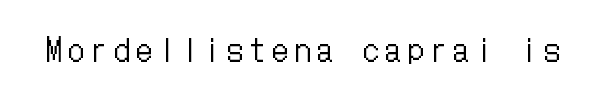
The cut favours lightness, reaching ordinary text weight at its darkest. The gap between lines stays unmarked. Students, note that the glyphs here are deliberately spaced far apart. The axis of the letterforms is exactly vertical.
